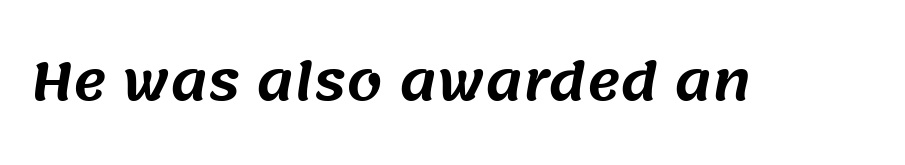
The image shows 51 px sans-serif type; set normal letter spacing, not underlined; medium stroke contrast and a large x-height.
